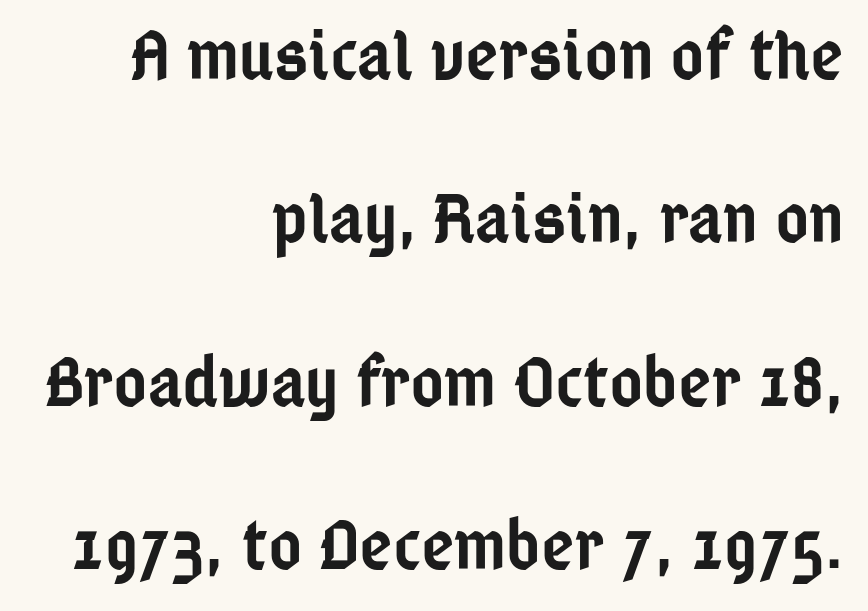
The image shows 72 px semibold, condensed sans-serif type, upright; set right-aligned, loose line spacing (2.27x), normal letter spacing, not underlined; low stroke contrast and a medium x-height.
